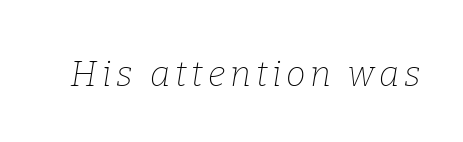
{"serif": "yes", "italic": "yes", "lean": "right", "slant_degrees": 9, "bold": "no", "weight": "thin", "width": "normal", "stroke_contrast": "low", "x_height": "medium", "monospaced": "no", "underline": "no", "glyph_px": 35}
